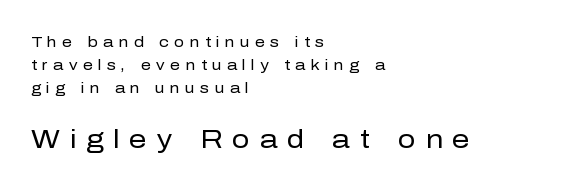
The words here are not underlined. Look at the glyph heights: the lower group is clearly the bigger setting. Characters remain perfectly vertical along every line. Stems here are at most as thick as an everyday book face. Tracking value appears strongly positive — letters spread wide. Vertical spacing — default.
